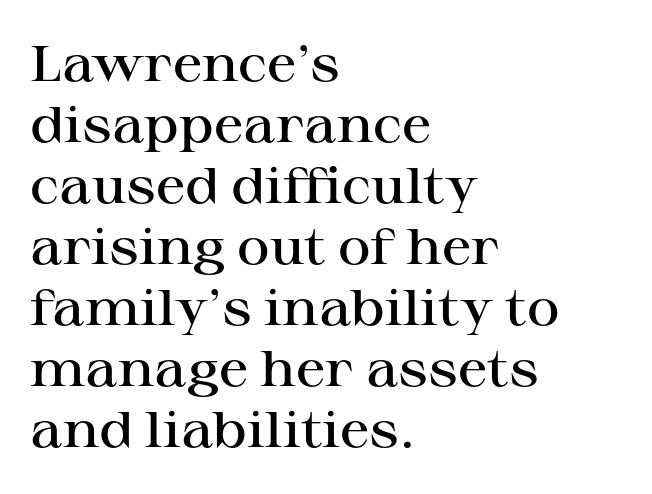
{"serif": "yes", "italic": "no", "bold": "semi", "weight": "semibold", "width": "wide", "stroke_contrast": "high", "x_height": "medium", "monospaced": "no", "underline": "no", "align": "left", "line_spacing_ratio": 1.22, "letter_spacing": "normal", "letter_spacing_em": 0.0, "glyph_px": 50}
